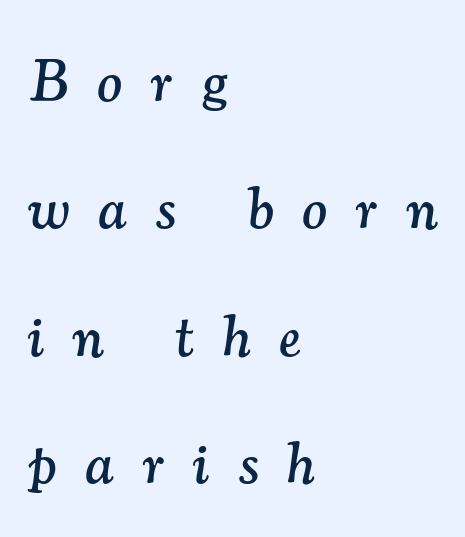
The paragraph shown leans on its left margin. Glance below the letters and you will spot only blank space. Style check: oblique. Rows of type keep a wide berth in the vertical direction. Look at the tracking — it's clearly loosened, letters drifting apart.
